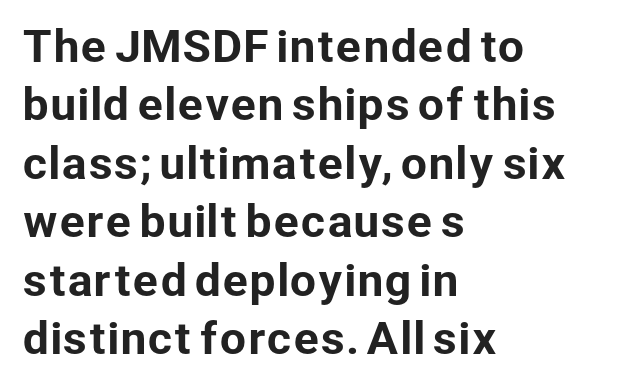
The image shows 42 px sans-serif type, upright; set left-aligned, normal line spacing (1.39x), normal letter spacing, not underlined; low stroke contrast and a medium x-height.
